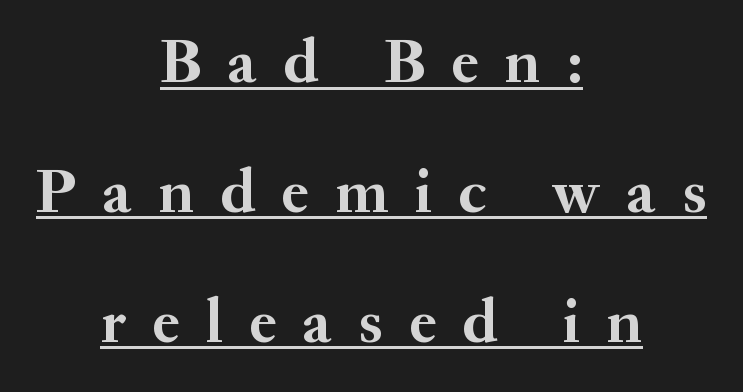
The image shows 63 px semibold serif type, upright; set centered, loose line spacing (2.06x), unusually wide letter spacing (+0.42 em), underlined; medium stroke contrast and a small x-height.
